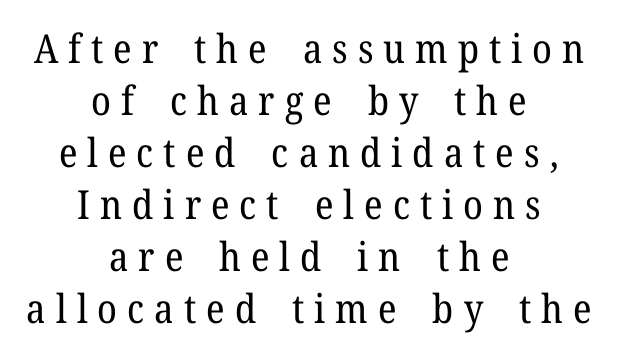
{"serif": "yes", "italic": "no", "bold": "no", "weight": "regular", "width": "normal", "stroke_contrast": "low", "x_height": "medium", "monospaced": "no", "underline": "no", "align": "center", "line_spacing": "normal", "line_spacing_ratio": 1.3, "letter_spacing": "wide", "letter_spacing_em": 0.25, "glyph_px": 40}
